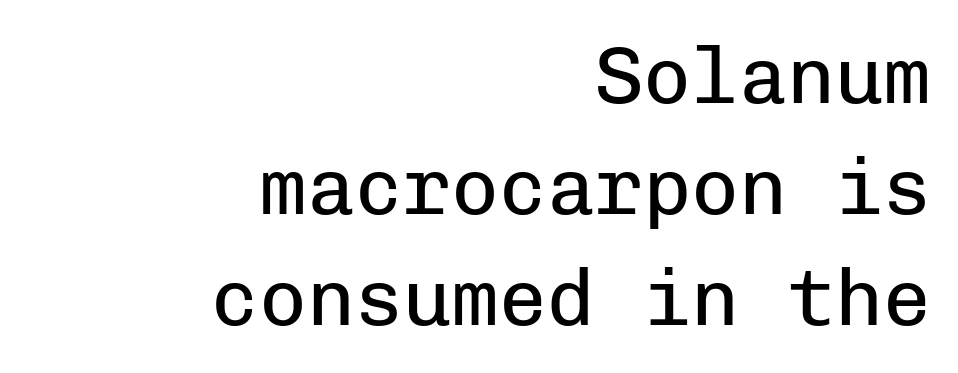
Q: Is the text bold? A: No.
Q: Is the text italic (slanted)? A: No, it is upright.
Q: Is the typeface a serif or a sans-serif typeface? A: Sans-serif.
Q: Is the text underlined? A: No.
Q: How is the paragraph aligned? A: Right-aligned.
Q: Is the spacing between letters normal or unusually wide? A: Normal.
Q: Is the spacing between lines tight, normal or loose? A: Normal.
Q: Width (condensed, normal, or wide)? A: Normal.
Q: Stroke contrast? A: Low.
Q: x-height? A: Medium.
Q: Monospaced? A: Yes.
